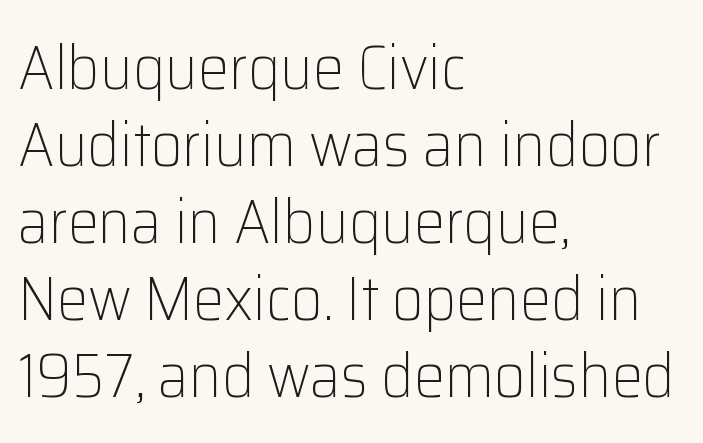
The image shows 62 px light sans-serif type, upright; set left-aligned, line spacing 1.24x, normal letter spacing, not underlined; low stroke contrast and a medium x-height.
